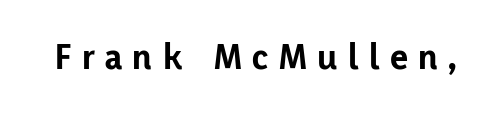
The image shows 38 px bold sans-serif type, upright; set unusually wide letter spacing (+0.28 em), not underlined; low stroke contrast and a medium x-height.
